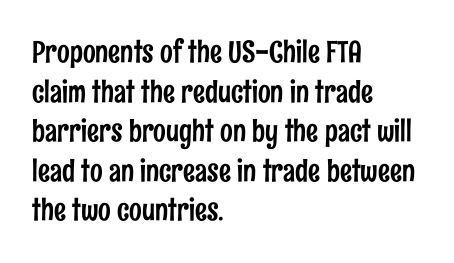
{"serif": "no", "italic": "no", "width": "condensed", "stroke_contrast": "low", "x_height": "medium", "monospaced": "no", "underline": "no", "align": "left", "line_spacing": "normal", "line_spacing_ratio": 1.32, "letter_spacing": "normal", "letter_spacing_em": 0.0, "glyph_px": 30}
